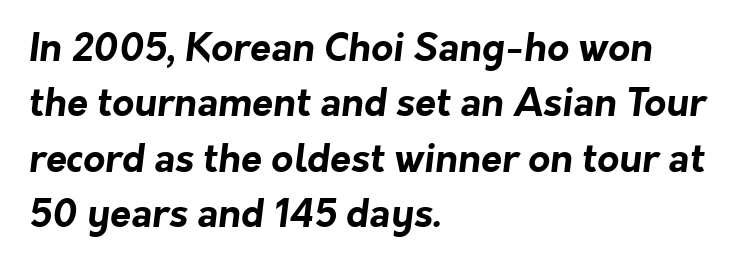
The image shows 38 px bold sans-serif type; set left-aligned, normal line spacing (1.46x), normal letter spacing, not underlined; low stroke contrast and a medium x-height.
